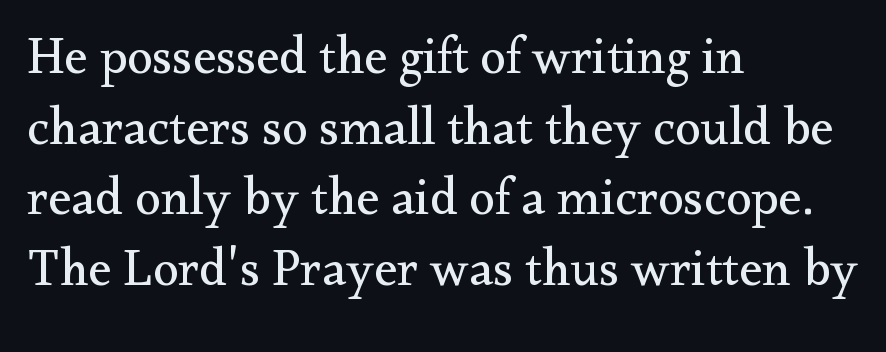
The image shows 52 px regular-weight serif type, upright; set left-aligned, normal line spacing (1.36x), normal letter spacing, not underlined; medium stroke contrast and a small x-height.
